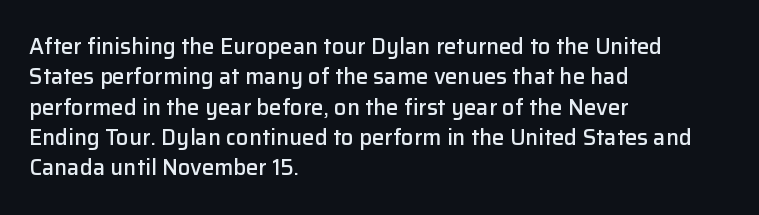
The image shows 22 px text type, upright; set left-aligned, normal line spacing (1.38x), normal letter spacing, not underlined.
